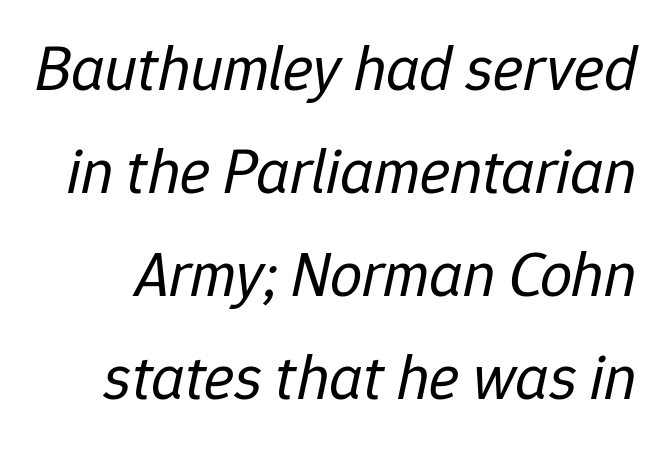
Q: Is the text bold? A: No.
Q: Is the text italic (slanted)? A: Yes, it leans right by about 12 degrees.
Q: Is the text underlined? A: No.
Q: Is the spacing between letters normal or unusually wide? A: Normal.
Q: Is the spacing between lines tight, normal or loose? A: Normal.
Q: Width (condensed, normal, or wide)? A: Normal.
Q: Stroke contrast? A: Low.
Q: x-height? A: Medium.
Q: Monospaced? A: No.
